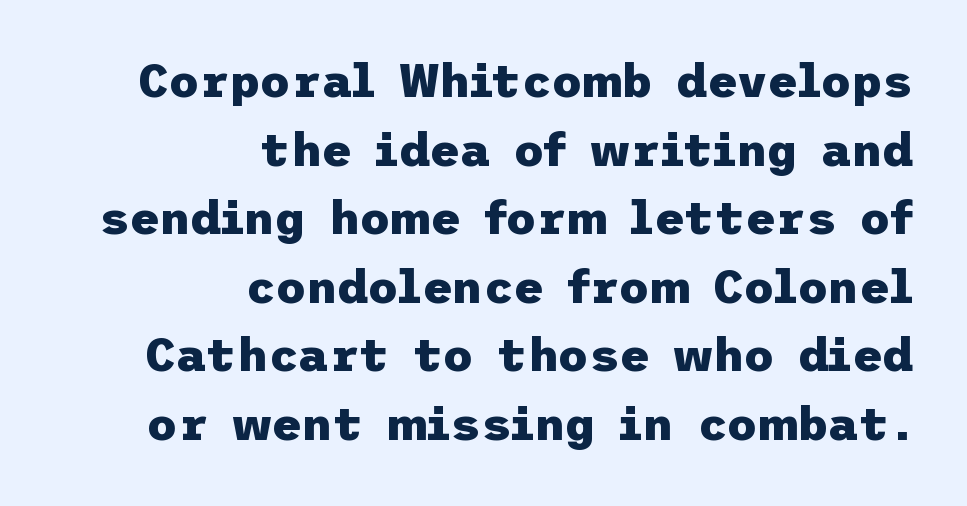
The image shows 47 px heavy sans-serif type, upright; set right-aligned, normal line spacing (1.46x), normal letter spacing, not underlined; low stroke contrast and a medium x-height.
